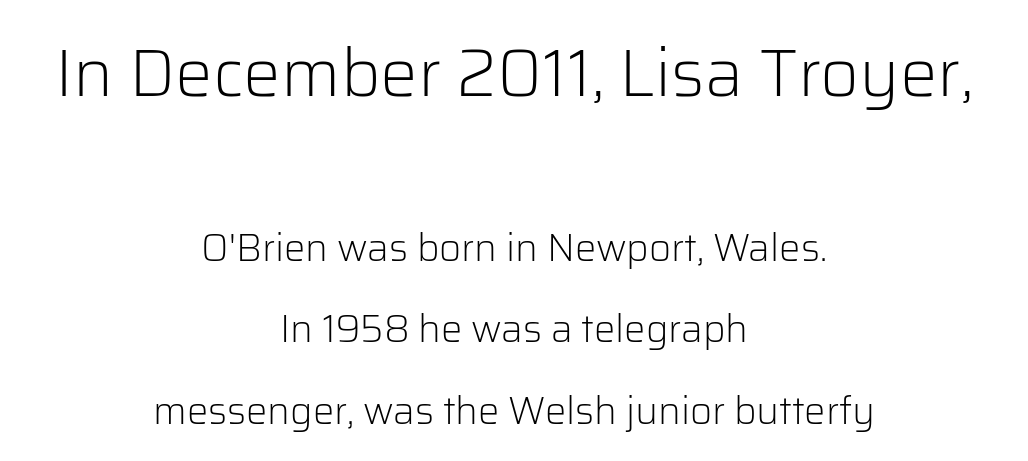
Q: Is the text bold? A: No.
Q: Is the text italic (slanted)? A: No, it is upright.
Q: Is the typeface a serif or a sans-serif typeface? A: Sans-serif.
Q: Is the text underlined? A: No.
Q: How is the paragraph aligned? A: Centered.
Q: Is the spacing between letters normal or unusually wide? A: Normal.
Q: Is the spacing between lines tight, normal or loose? A: Loose.
Q: Which block of text is set in a larger size, the first (top) or the second (bottom)? A: The first (top) one.
Q: Width (condensed, normal, or wide)? A: Normal.
Q: Stroke contrast? A: Low.
Q: x-height? A: Medium.
Q: Monospaced? A: No.
